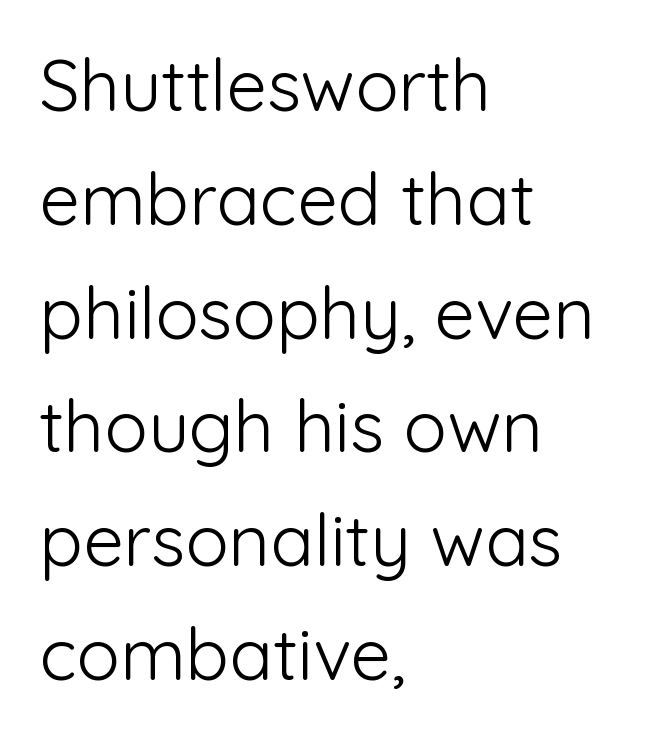
{"serif": "no", "italic": "no", "bold": "no", "weight": "light", "width": "normal", "stroke_contrast": "low", "x_height": "medium", "monospaced": "no", "underline": "no", "align": "left", "line_spacing": "normal", "line_spacing_ratio": 1.58, "letter_spacing": "normal", "letter_spacing_em": 0.0, "glyph_px": 72}
